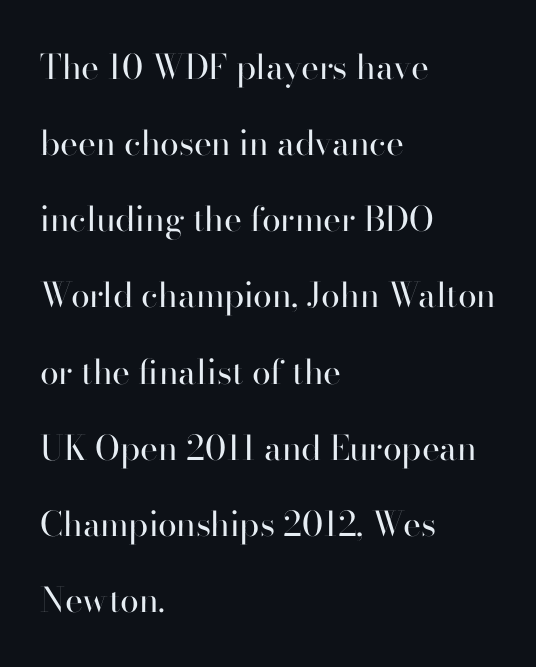
The font's upright variant was chosen for this text. Heft: none added — not bold. The rendering uses natural spacing where letterforms have individual widths. The foot of each line stays bare and open. Loosely led — the rows are spread out.
